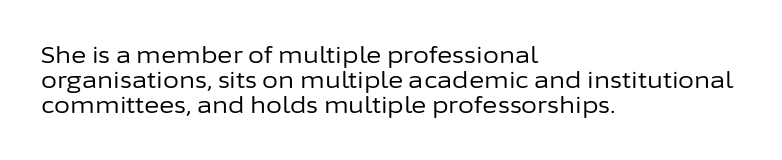
Q: Is the text bold? A: No.
Q: Is the text italic (slanted)? A: No, it is upright.
Q: Is the text underlined? A: No.
Q: How is the paragraph aligned? A: Left-aligned.
Q: Is the spacing between letters normal or unusually wide? A: Normal.
Q: Is the spacing between lines tight, normal or loose? A: Tight.
